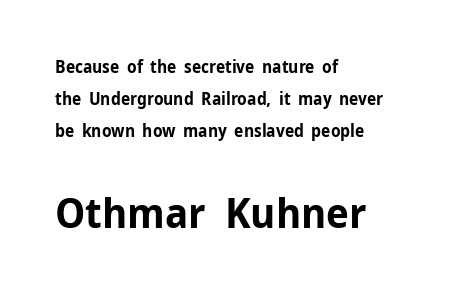
The image shows 42 px bold sans-serif type, upright; set left-aligned, line spacing 1.89x, normal letter spacing, not underlined; the second (bottom) block is 2.47x larger; low stroke contrast and a medium x-height.
